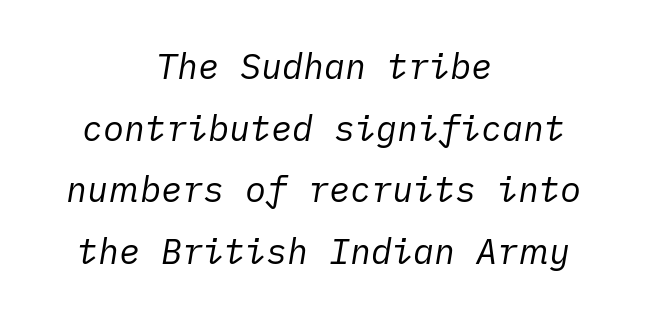
{"italic": "yes", "lean": "right", "slant_degrees": 10, "bold": "no", "weight": "regular", "width": "normal", "stroke_contrast": "low", "x_height": "medium", "underline": "no", "align": "center", "line_spacing_ratio": 1.76, "letter_spacing": "normal", "letter_spacing_em": 0.0, "glyph_px": 35}
